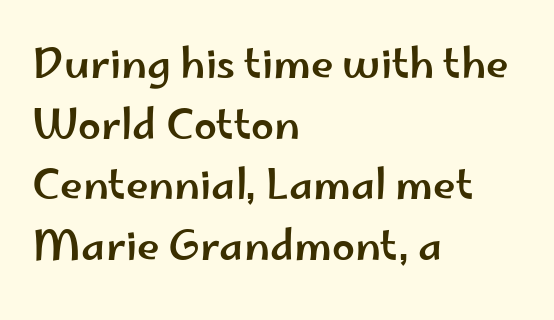
{"serif": "no", "italic": "no", "width": "wide", "stroke_contrast": "low", "x_height": "small", "monospaced": "no", "underline": "no", "align": "left", "line_spacing": "normal", "line_spacing_ratio": 1.48, "letter_spacing": "normal", "letter_spacing_em": 0.0, "glyph_px": 41}
